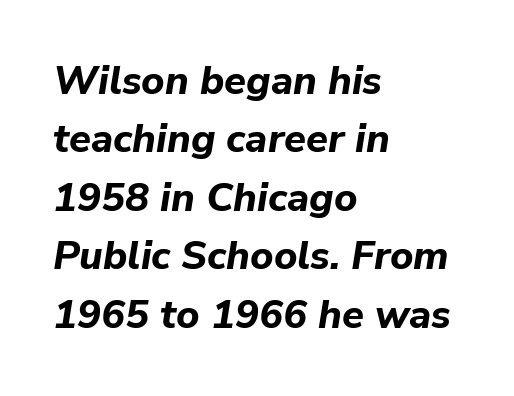
The image shows 40 px bold type, italic (leaning right); set left-aligned, normal line spacing (1.46x), normal letter spacing, not underlined; low stroke contrast and a medium x-height.
